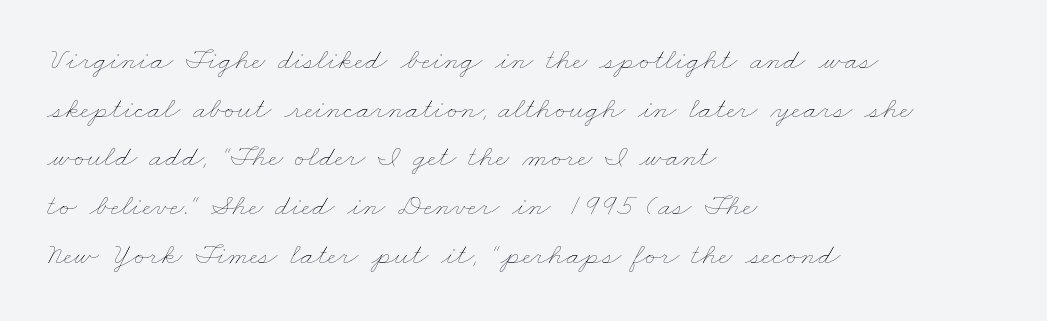
Looks like regular typesetting: each glyph gets only the width it needs. Short note: letters normally spaced. One glance says typical: line gaps are just what's usual. Which margin do the lines hug? The left one — the right edge is uneven. Stems and bowls with no extra thickness — not bold. The space directly below the letters is spotless.
